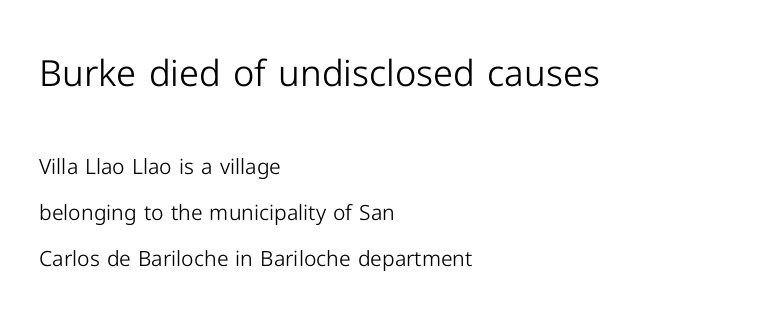
Q: Is the text bold? A: No.
Q: Is the text italic (slanted)? A: No, it is upright.
Q: Is the typeface a serif or a sans-serif typeface? A: Sans-serif.
Q: Is the text underlined? A: No.
Q: How is the paragraph aligned? A: Left-aligned.
Q: Is the spacing between letters normal or unusually wide? A: Normal.
Q: Is the spacing between lines tight, normal or loose? A: Loose.
Q: Which block of text is set in a larger size, the first (top) or the second (bottom)? A: The first (top) one.
Q: Width (condensed, normal, or wide)? A: Normal.
Q: Stroke contrast? A: Low.
Q: x-height? A: Medium.
Q: Monospaced? A: No.
